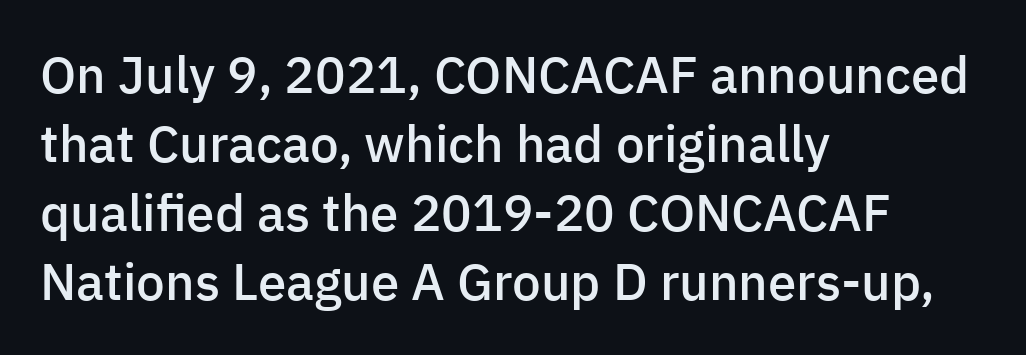
{"serif": "no", "italic": "no", "bold": "semi", "weight": "semibold", "width": "normal", "stroke_contrast": "low", "x_height": "medium", "monospaced": "no", "underline": "no", "align": "left", "line_spacing": "normal", "line_spacing_ratio": 1.35, "letter_spacing": "normal", "letter_spacing_em": 0.0, "glyph_px": 51}
